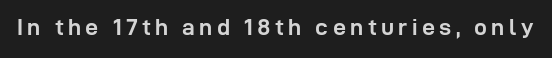
The words here are not underlined. Ascenders rise straight up at ninety degrees. What weight is shown? A full bold with thick strokes.
